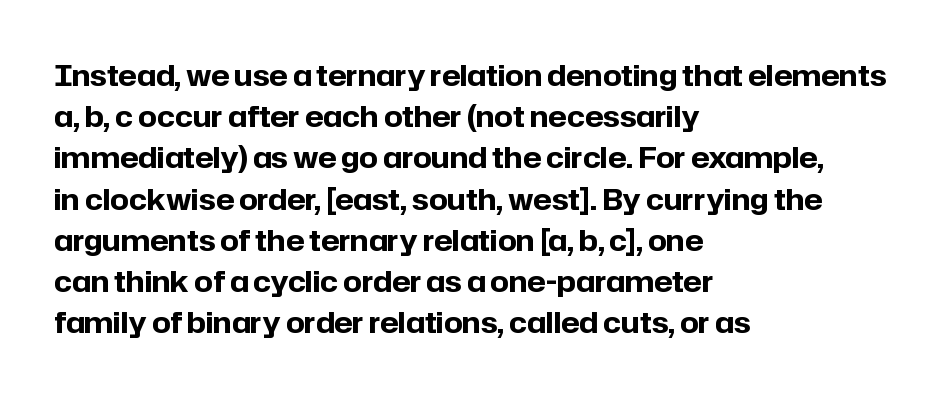
{"serif": "no", "italic": "no", "bold": "yes", "weight": "bold", "width": "normal", "stroke_contrast": "low", "x_height": "medium", "monospaced": "no", "underline": "no", "align": "left", "line_spacing": "normal", "line_spacing_ratio": 1.42, "letter_spacing": "normal", "letter_spacing_em": 0.0, "glyph_px": 29}
